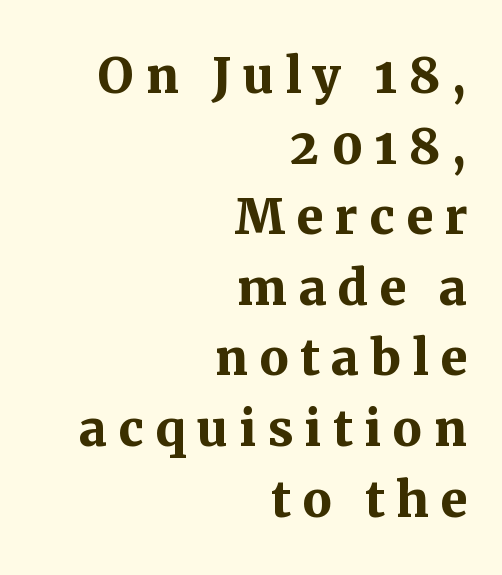
{"serif": "yes", "italic": "no", "bold": "yes", "weight": "semibold", "width": "normal", "stroke_contrast": "medium", "x_height": "medium", "monospaced": "no", "underline": "no", "align": "right", "line_spacing": "tight", "line_spacing_ratio": 1.07, "glyph_px": 66}
